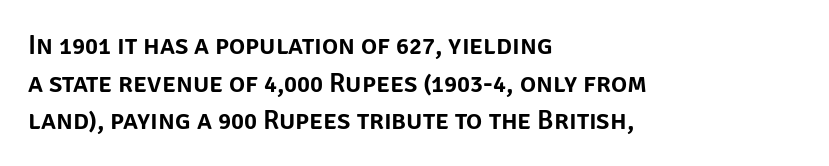
The image shows 27 px text type, upright; set left-aligned, normal line spacing (1.39x), normal letter spacing, not underlined.
